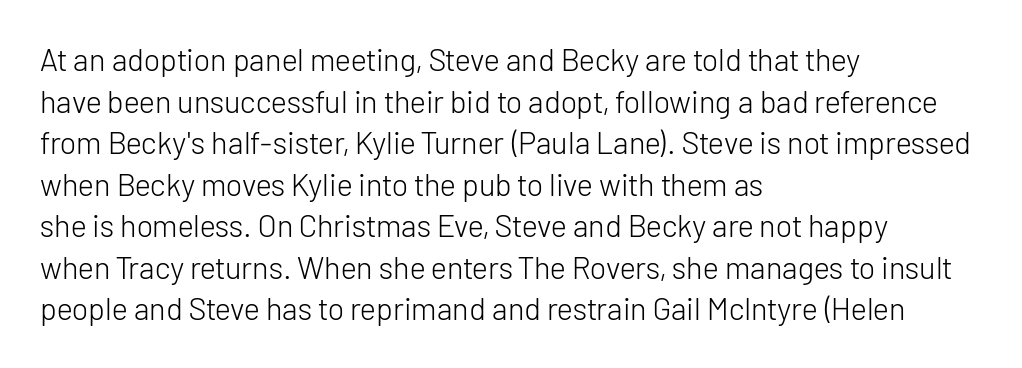
The image shows 31 px light sans-serif type, upright; set left-aligned, normal line spacing (1.34x), normal letter spacing, not underlined; low stroke contrast and a medium x-height.
